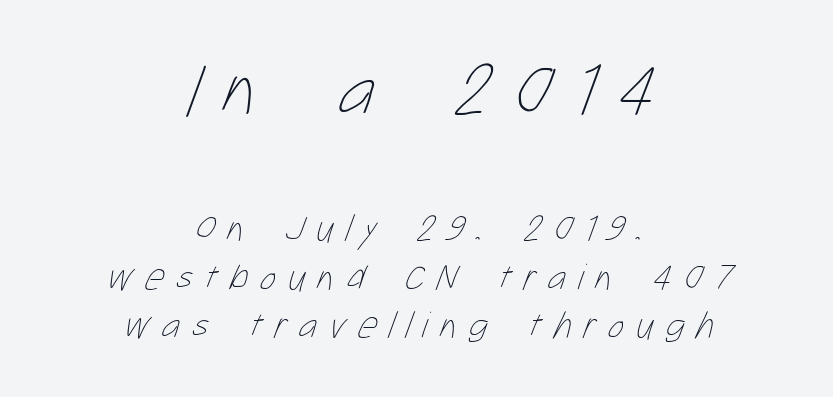
{"bold": "no", "weight": "thin", "width": "condensed", "stroke_contrast": "low", "x_height": "medium", "monospaced": "no", "underline": "no", "align": "center", "line_spacing": "normal", "line_spacing_ratio": 1.27, "letter_spacing": "wide", "letter_spacing_em": 0.31, "larger_block": "first", "size_ratio": 2.0, "glyph_px": 76}
